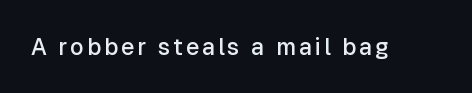
Q: Is the text bold? A: Semi-bold.
Q: Is the text italic (slanted)? A: No, it is upright.
Q: Is the text underlined? A: No.
